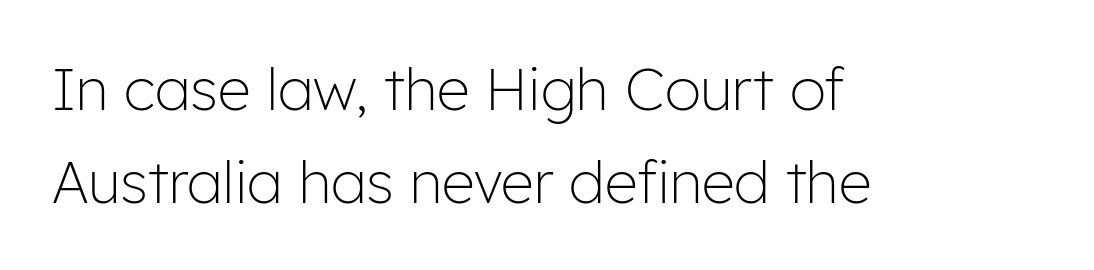
{"serif": "no", "italic": "no", "bold": "no", "weight": "light", "width": "normal", "stroke_contrast": "low", "x_height": "medium", "monospaced": "no", "underline": "no", "align": "left", "line_spacing": "normal", "line_spacing_ratio": 1.6, "letter_spacing": "normal", "letter_spacing_em": 0.0, "glyph_px": 58}
